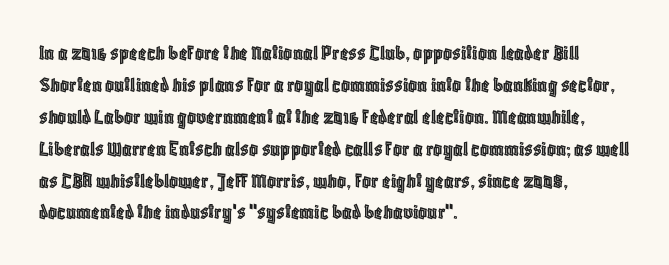
Left-aligned paragraph, ragged on the right. Rendered with straight, roman letterforms. Successive baselines arrive at the customary interval. Descenders are the only things crossing below the line. Is the letter spacing exaggerated? No — it looks like the ordinary default.
